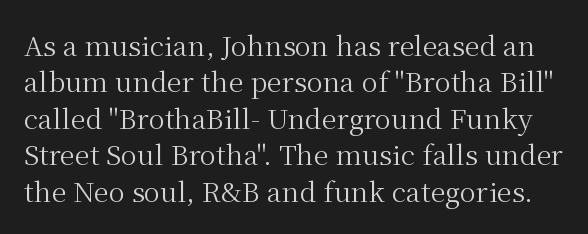
The image shows 27 px text type, upright; set normal line spacing (1.35x), normal letter spacing, not underlined.
